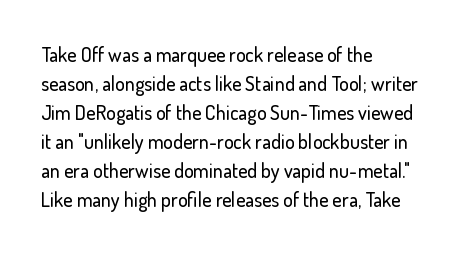
Rows of type keep a routine distance in the vertical direction. Is the block centered? No — it sits flush against the left margin. No italicization has been applied; the sample stays upright. Letters rest on an invisible, unmarked baseline.
